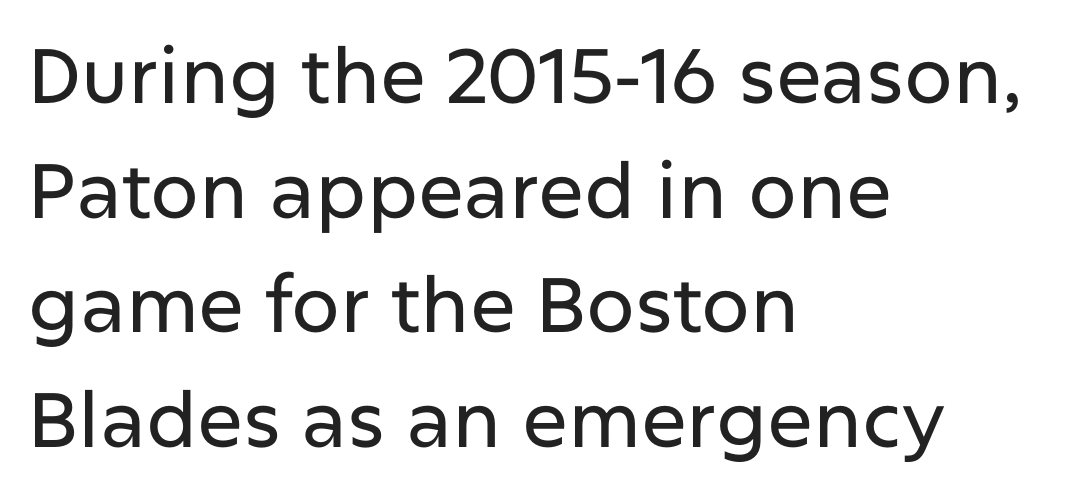
The image shows 77 px sans-serif type, upright; set left-aligned, normal line spacing (1.49x), normal letter spacing, not underlined; low stroke contrast and a medium x-height.
